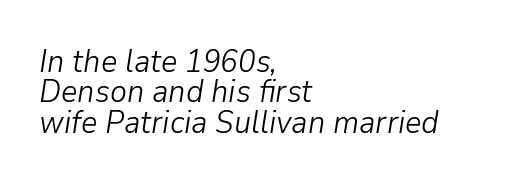
The lines are quadded left. This rendering features lettering with no underline. When letters slant like this, we call the style italic. Look at the tracking — it's just the regular setting, nothing added. You could not count columns in this text — the font is proportionally spaced. Stem width sits at or under what a default text font uses.
